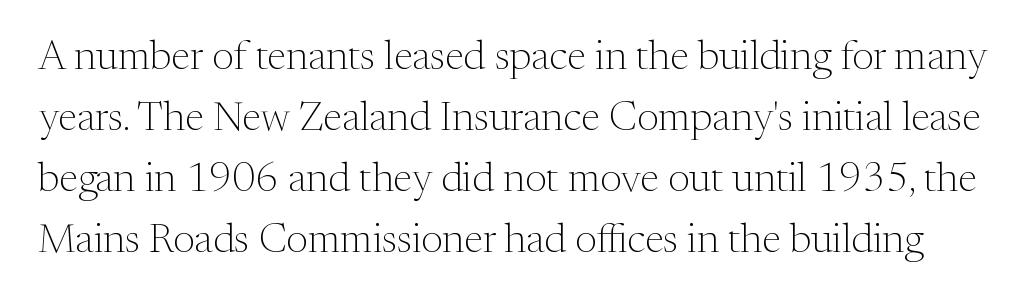
{"serif": "yes", "italic": "no", "bold": "no", "weight": "light", "width": "normal", "stroke_contrast": "medium", "x_height": "medium", "monospaced": "no", "underline": "no", "line_spacing": "normal", "line_spacing_ratio": 1.49, "letter_spacing": "normal", "letter_spacing_em": 0.0, "glyph_px": 41}
